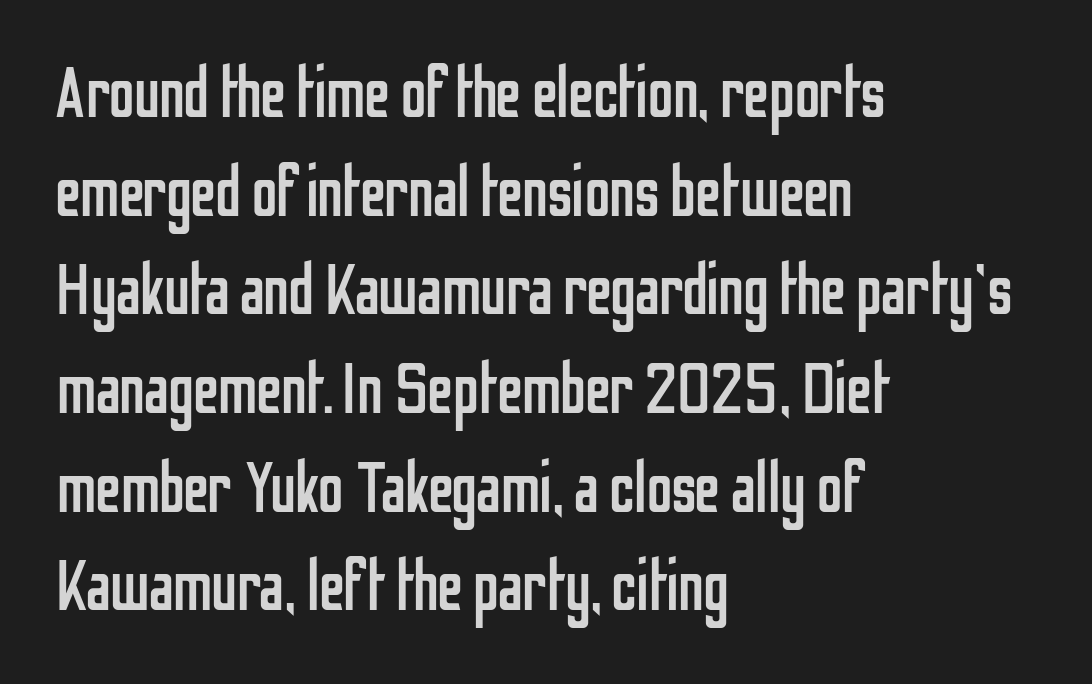
{"serif": "no", "italic": "no", "bold": "no", "weight": "regular", "width": "condensed", "stroke_contrast": "low", "x_height": "medium", "monospaced": "no", "underline": "no", "align": "left", "line_spacing": "normal", "line_spacing_ratio": 1.37, "letter_spacing": "normal", "letter_spacing_em": 0.0, "glyph_px": 72}
